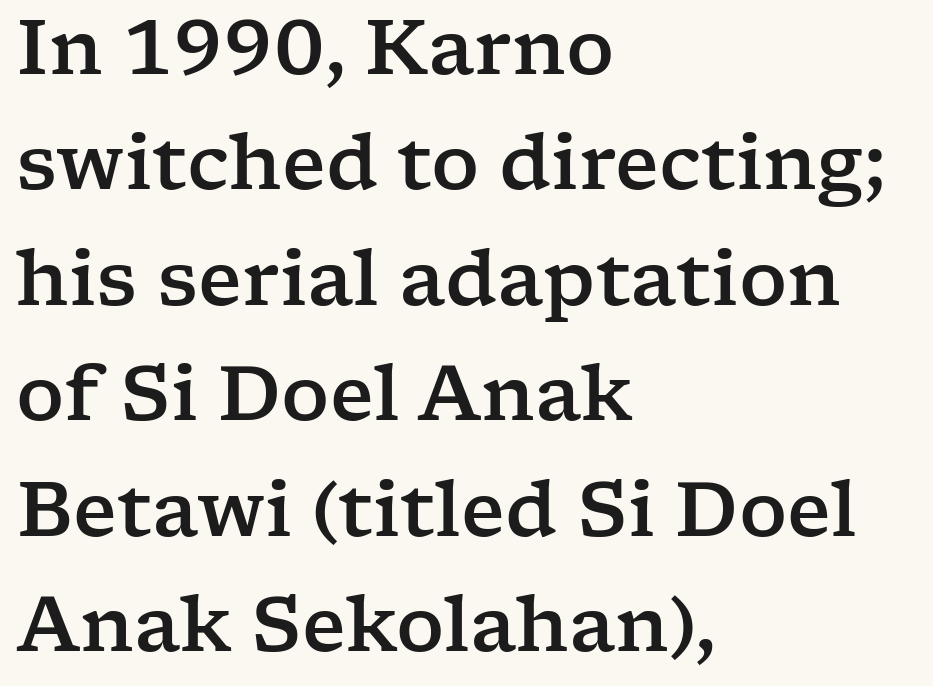
The image shows 75 px wide serif type, upright; set left-aligned, normal line spacing (1.54x), normal letter spacing, not underlined; low stroke contrast and a medium x-height.
